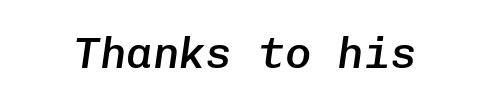
Q: Is the text bold? A: Semi-bold.
Q: Is the text italic (slanted)? A: Yes, it leans right by about 8 degrees.
Q: Is the text underlined? A: No.
Q: Is the spacing between letters normal or unusually wide? A: Normal.
Q: Width (condensed, normal, or wide)? A: Normal.
Q: Stroke contrast? A: Low.
Q: x-height? A: Medium.
Q: Monospaced? A: Yes.
